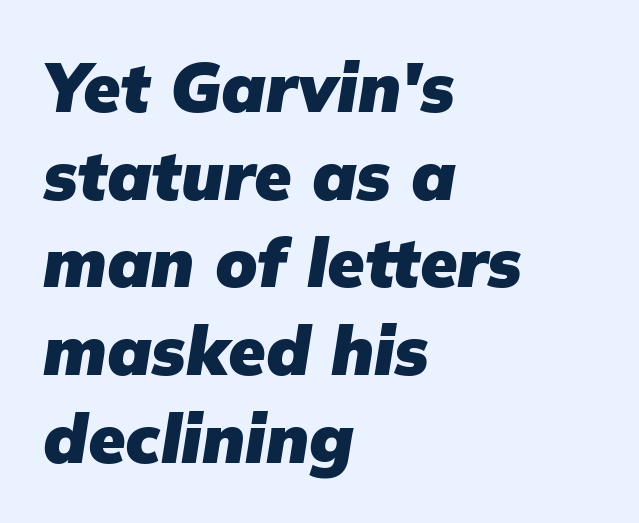
The image shows 68 px heavy type, italic (leaning right); set left-aligned, normal line spacing (1.29x), normal letter spacing, not underlined; low stroke contrast and a medium x-height.
